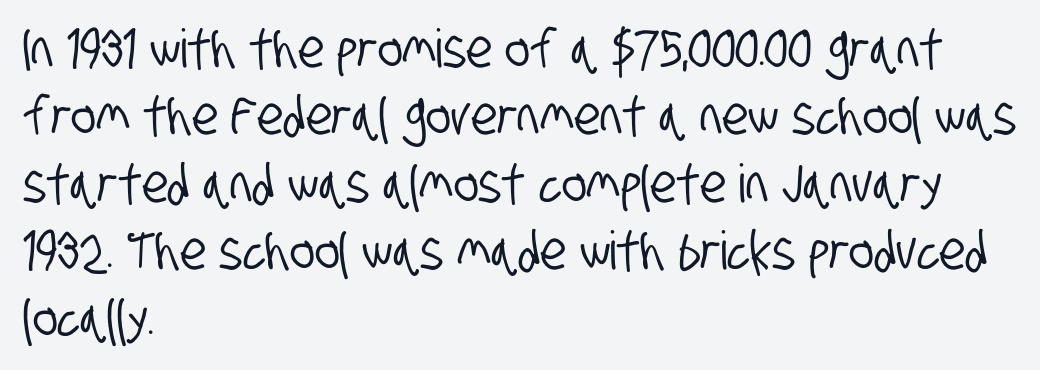
{"serif": "no", "width": "condensed", "stroke_contrast": "low", "x_height": "large", "monospaced": "no", "underline": "no", "align": "left", "line_spacing": "normal", "line_spacing_ratio": 1.27, "letter_spacing": "normal", "letter_spacing_em": 0.0, "glyph_px": 53}
